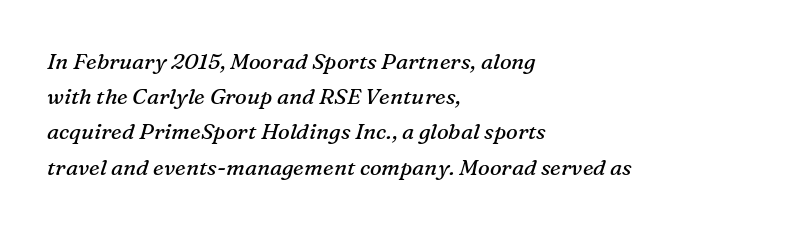
{"italic": "yes", "lean": "right", "slant_degrees": 16, "bold": "no", "underline": "no", "align": "left", "line_spacing": "normal", "line_spacing_ratio": 1.6, "letter_spacing": "normal", "letter_spacing_em": 0.0, "glyph_px": 22}
